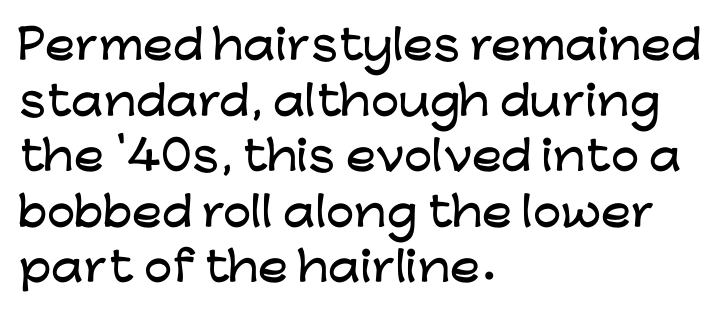
The image shows 40 px wide sans-serif type, upright; set left-aligned, normal line spacing (1.39x), normal letter spacing, not underlined; low stroke contrast and a medium x-height.
